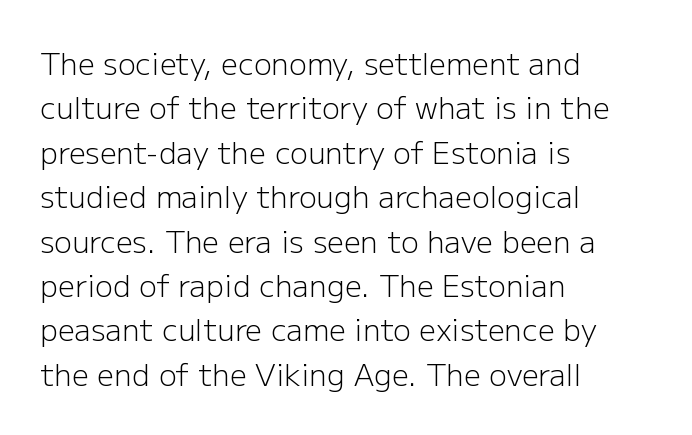
{"serif": "no", "italic": "no", "bold": "no", "weight": "light", "width": "normal", "stroke_contrast": "low", "x_height": "medium", "monospaced": "no", "underline": "no", "align": "left", "line_spacing": "normal", "line_spacing_ratio": 1.48, "letter_spacing": "normal", "letter_spacing_em": 0.0, "glyph_px": 30}
